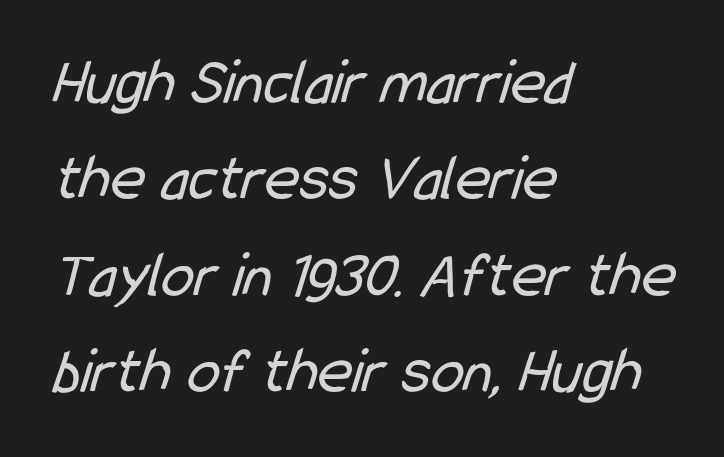
{"serif": "no", "bold": "no", "weight": "regular", "width": "condensed", "stroke_contrast": "low", "x_height": "medium", "monospaced": "no", "underline": "no", "align": "left", "line_spacing": "normal", "line_spacing_ratio": 1.46, "letter_spacing": "normal", "letter_spacing_em": 0.0, "glyph_px": 66}
